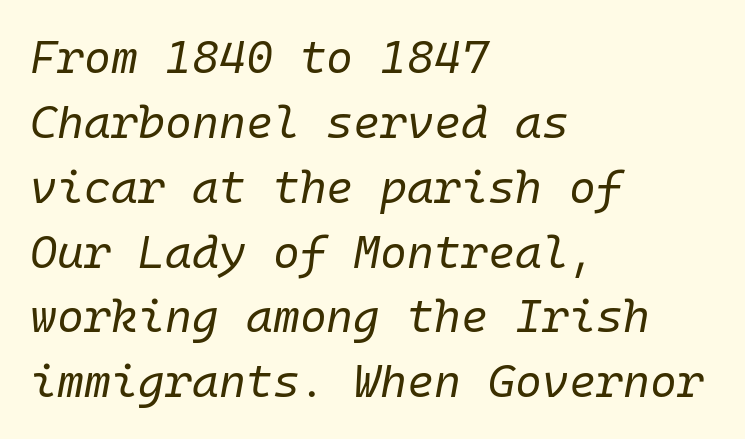
{"italic": "yes", "lean": "right", "slant_degrees": 10, "bold": "no", "weight": "regular", "width": "normal", "stroke_contrast": "low", "x_height": "medium", "monospaced": "yes", "underline": "no", "align": "left", "line_spacing": "normal", "line_spacing_ratio": 1.41, "letter_spacing": "normal", "letter_spacing_em": 0.0, "glyph_px": 46}
